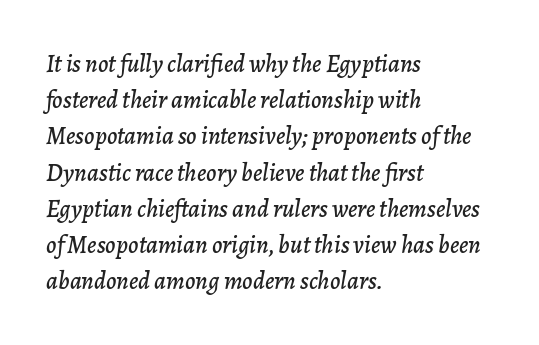
{"italic": "yes", "lean": "right", "slant_degrees": 7, "underline": "no", "align": "left", "line_spacing": "normal", "line_spacing_ratio": 1.45, "letter_spacing": "normal", "letter_spacing_em": 0.0, "glyph_px": 25}
